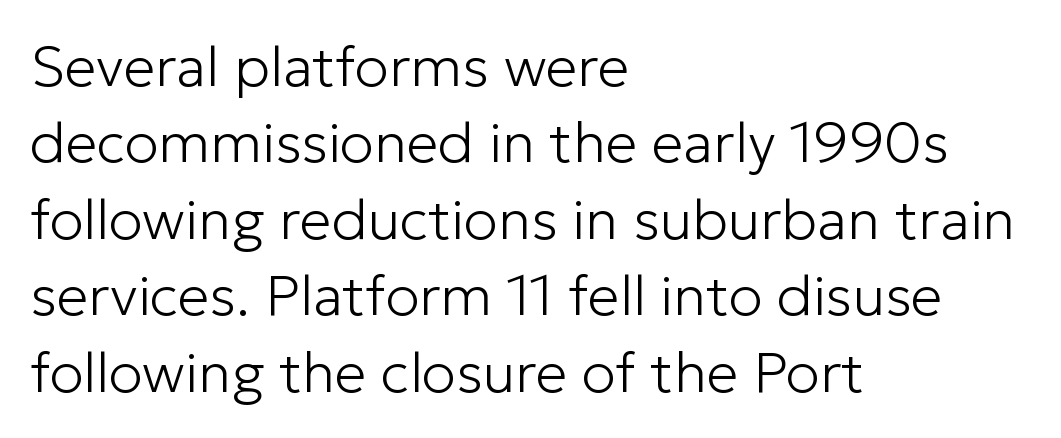
{"serif": "no", "italic": "no", "bold": "no", "weight": "light", "width": "normal", "stroke_contrast": "low", "x_height": "medium", "monospaced": "no", "underline": "no", "align": "left", "line_spacing": "normal", "line_spacing_ratio": 1.34, "letter_spacing": "normal", "letter_spacing_em": 0.0, "glyph_px": 57}
